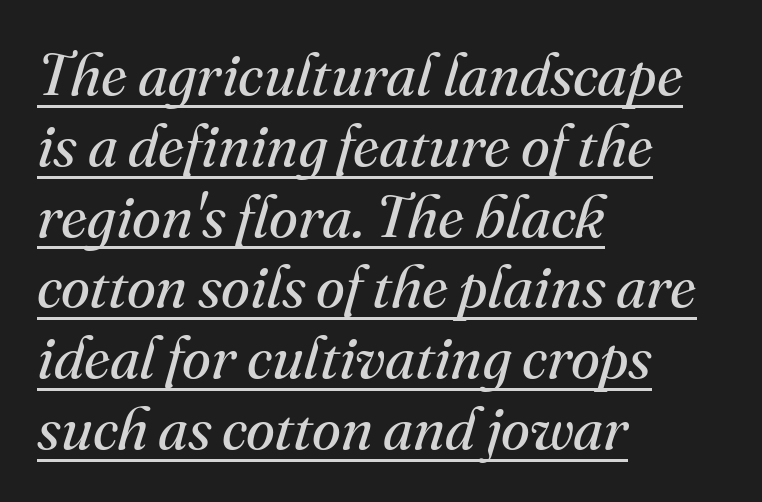
What decoration does the sample have? An underline. Caption: standard tracking, unaltered. The text was rendered using a seriffed face with decorative stroke endings. This is oblique type, the kind used for emphasis or titles. A light-to-regular cut is what we see here.
